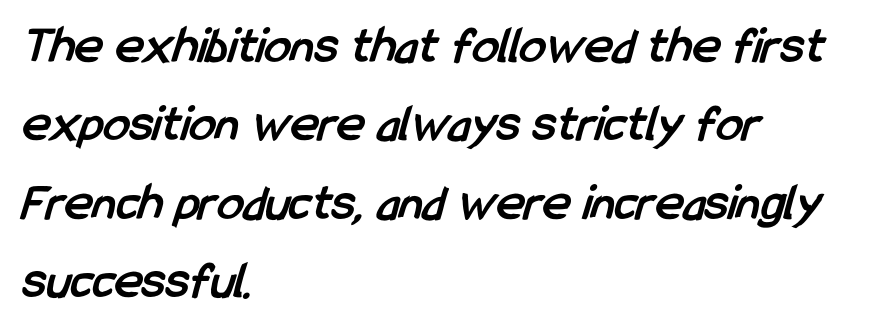
The designer went with a sans here, leaving each stem footless. Here the designer chose a conventional face with non-uniform glyph widths. Set as a true bold cut, around the 700 mark. Nothing unusual about the tracking: characters are spaced as the font intends. The passage is arranged the way most books set body copy — flush left. A typesetter would call this leading conventional body-copy spacing.
